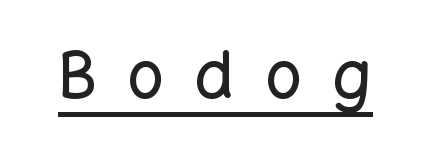
The image shows 66 px sans-serif type, upright; set unusually wide letter spacing (+0.46 em), underlined; low stroke contrast and a medium x-height.
